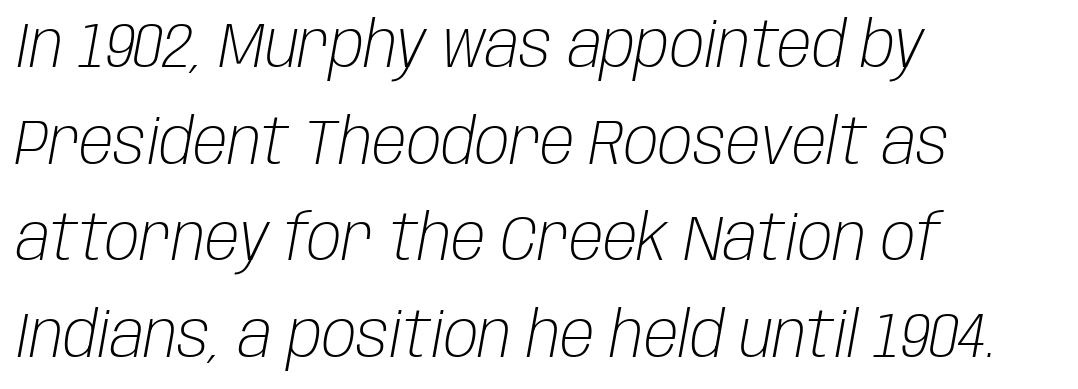
{"italic": "yes", "lean": "right", "slant_degrees": 10, "bold": "no", "weight": "light", "width": "condensed", "stroke_contrast": "low", "x_height": "large", "monospaced": "no", "underline": "no", "align": "left", "line_spacing": "normal", "line_spacing_ratio": 1.51, "letter_spacing": "normal", "letter_spacing_em": 0.0, "glyph_px": 64}
